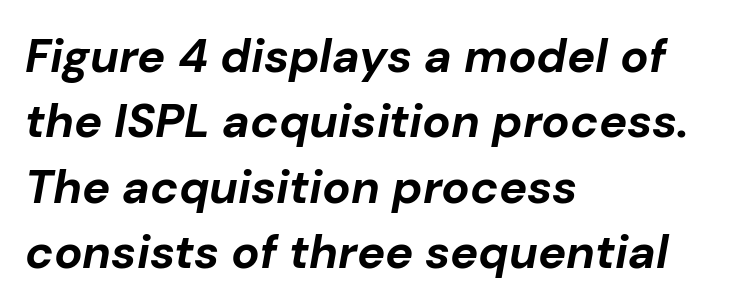
{"italic": "yes", "lean": "right", "slant_degrees": 10, "bold": "yes", "weight": "bold", "width": "normal", "stroke_contrast": "low", "x_height": "medium", "monospaced": "no", "underline": "no", "align": "left", "line_spacing": "normal", "line_spacing_ratio": 1.39, "letter_spacing": "normal", "letter_spacing_em": 0.0, "glyph_px": 47}
